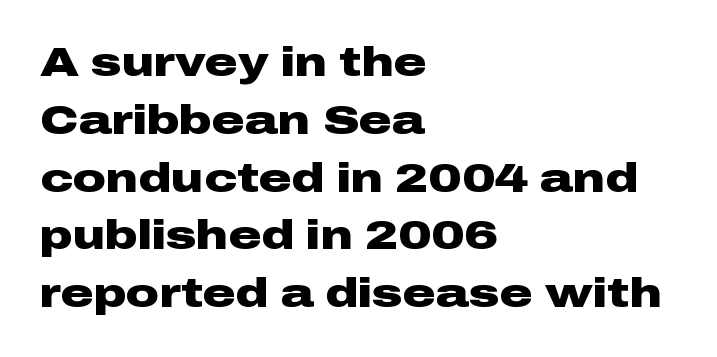
The passage shown is typed in a proportional face where columns would drift. Leading matches the norm, producing a regular column. Standard letterfit; no display-style spreading of the glyphs. Underlining? Definitely not there. The lettering stays uniformly vertical, giving the passage a roman look.
